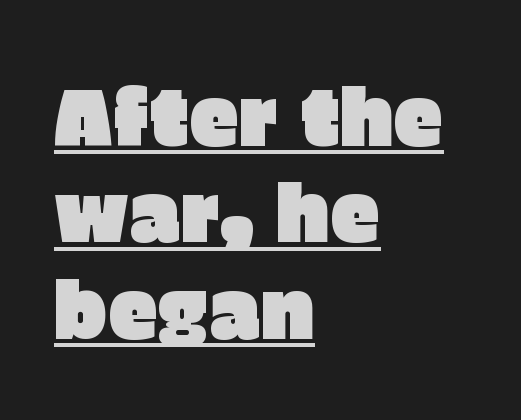
{"serif": "no", "italic": "no", "width": "normal", "stroke_contrast": "low", "x_height": "large", "monospaced": "no", "underline": "yes", "align": "left", "line_spacing_ratio": 1.22, "letter_spacing": "normal", "letter_spacing_em": 0.0, "glyph_px": 79}
